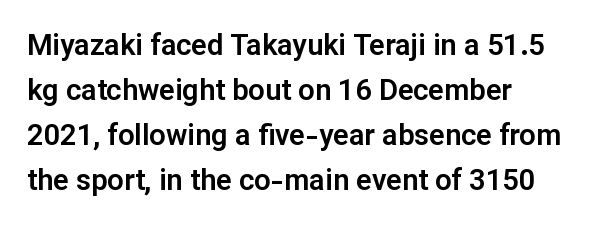
Each word holds together tightly as a unit, with standard inter-letter gaps. Compared with a centered layout, this one pins lines to the left instead. Does the leading feel generous? No, just average. The face used here is proportionally spaced, like ordinary book or web type.
